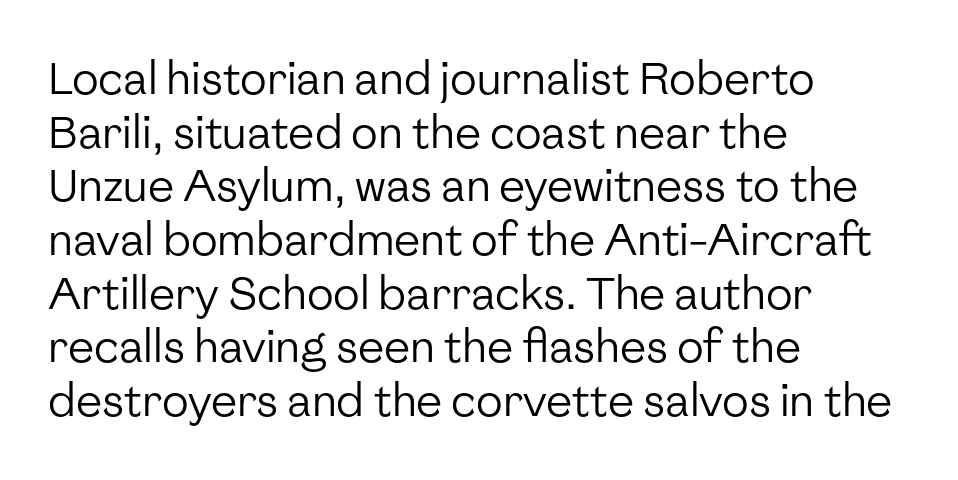
No extra ink here — the face is not bold. Notice how the passage keeps a crisp vertical edge on the left only. These lines are rendered in a variable-pitch font. A bare baseline throughout the passage. A sans-serif font was chosen for this passage. Style check: upright.
